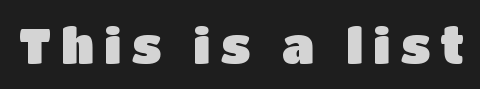
Q: Is the text italic (slanted)? A: No, it is upright.
Q: Is the typeface a serif or a sans-serif typeface? A: Sans-serif.
Q: Is the text underlined? A: No.
Q: Is the spacing between letters normal or unusually wide? A: Unusually wide.
Q: Width (condensed, normal, or wide)? A: Normal.
Q: Stroke contrast? A: Low.
Q: x-height? A: Large.
Q: Monospaced? A: No.
